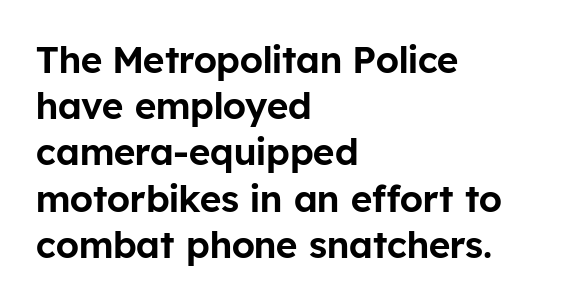
The image shows 37 px sans-serif type, upright; set left-aligned, normal line spacing (1.25x), normal letter spacing, not underlined; low stroke contrast and a medium x-height.
